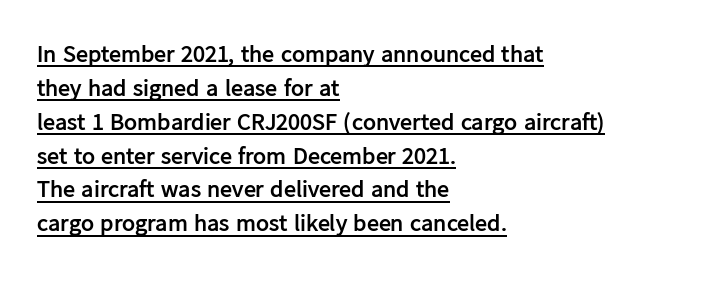
A roman cut, with each character standing at attention. These lines are set flush left with a ragged right edge. Check the space under the baseline: a stroke is drawn there. There is no visible air inserted between adjacent glyphs.
